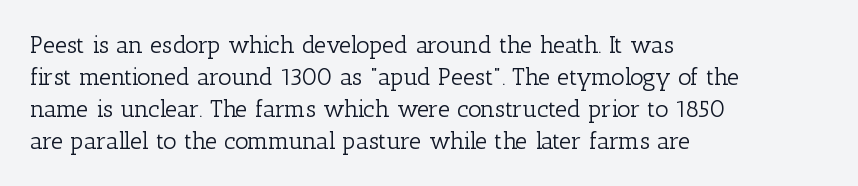
{"italic": "no", "bold": "no", "underline": "no", "align": "left", "line_spacing": "normal", "line_spacing_ratio": 1.34, "letter_spacing": "normal", "letter_spacing_em": 0.0, "glyph_px": 24}
